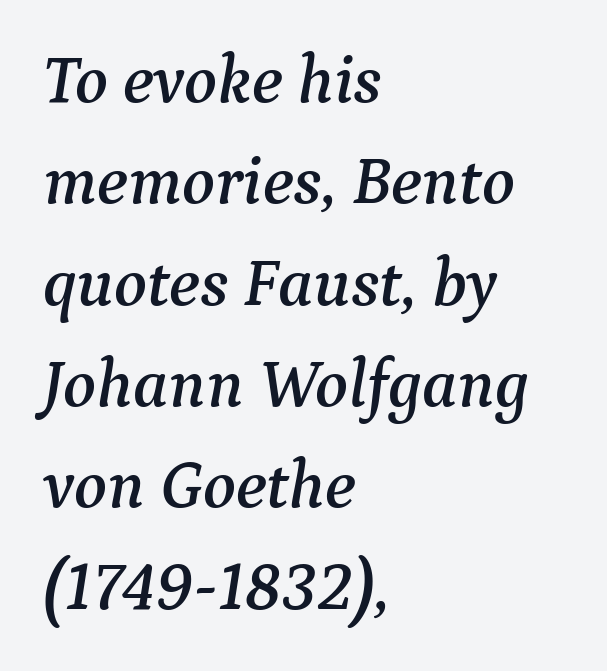
{"serif": "yes", "italic": "yes", "lean": "right", "slant_degrees": 9, "width": "normal", "stroke_contrast": "medium", "x_height": "medium", "monospaced": "no", "underline": "no", "align": "left", "line_spacing": "normal", "line_spacing_ratio": 1.49, "letter_spacing": "normal", "letter_spacing_em": 0.0, "glyph_px": 68}
